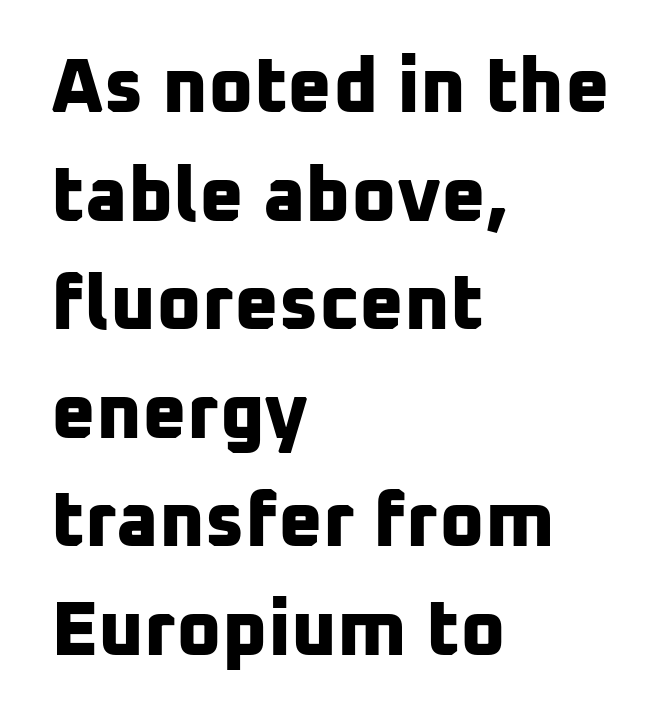
Unmarked baselines from the first word to the last. Does the type have serifs? No, each stem ends abruptly. Here the designer chose a conventional face with non-uniform glyph widths. Quick note: interline space is typical. Its strokes are broad and dark, the hallmark of bold type. A student would call this left alignment; a typographer would say flush left, rag right.
